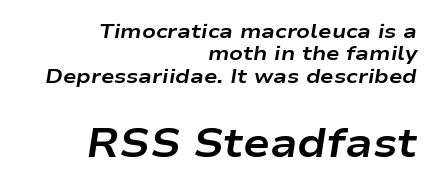
The image shows 40 px bold, wide type, italic (leaning right); set right-aligned, tight line spacing (1.12x), normal letter spacing, not underlined; the second (bottom) block is 2.0x larger; low stroke contrast and a medium x-height.
